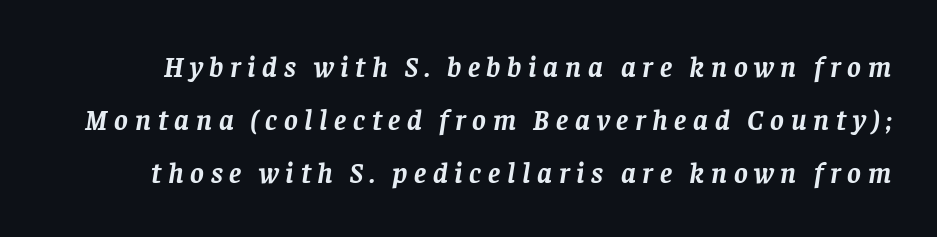
Emphasis-style slanted type is in use. Character widths vary here, with narrow letters taking less room than wide ones. Summary of weight: heavy, a full bold. Serif or sans? Serif — the stroke terminals have little feet.
